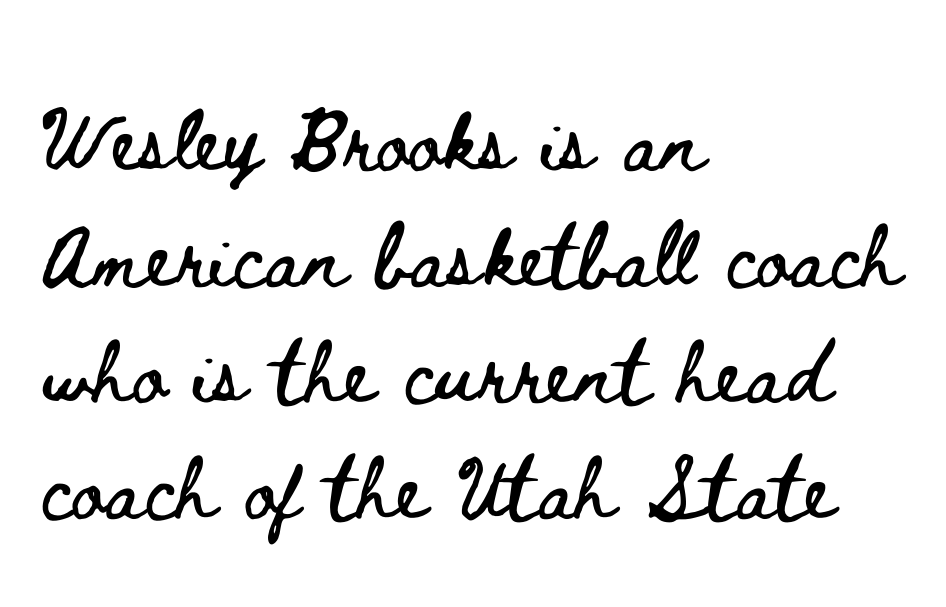
Q: Is the text italic (slanted)? A: Yes.
Q: Is the text underlined? A: No.
Q: How is the paragraph aligned? A: Left-aligned.
Q: Is the spacing between letters normal or unusually wide? A: Normal.
Q: Is the spacing between lines tight, normal or loose? A: Normal.
Q: Width (condensed, normal, or wide)? A: Wide.
Q: Stroke contrast? A: Low.
Q: x-height? A: Small.
Q: Monospaced? A: No.
